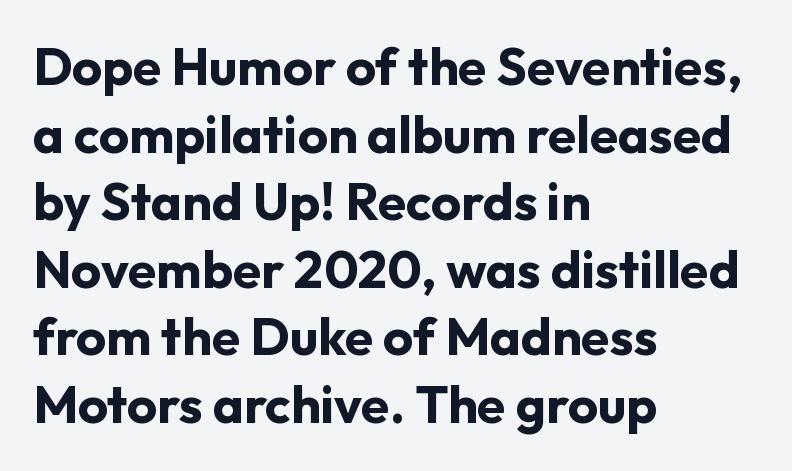
Q: Is the text bold? A: Yes.
Q: Is the text italic (slanted)? A: No, it is upright.
Q: Is the typeface a serif or a sans-serif typeface? A: Sans-serif.
Q: Is the text underlined? A: No.
Q: How is the paragraph aligned? A: Left-aligned.
Q: Is the spacing between letters normal or unusually wide? A: Normal.
Q: Is the spacing between lines tight, normal or loose? A: Normal.
Q: Width (condensed, normal, or wide)? A: Normal.
Q: Stroke contrast? A: Low.
Q: x-height? A: Medium.
Q: Monospaced? A: No.
